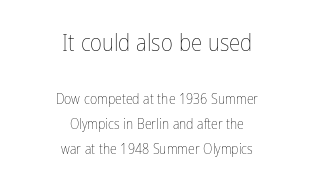
{"italic": "no", "bold": "no", "underline": "no", "align": "center", "line_spacing_ratio": 1.79, "letter_spacing": "normal", "letter_spacing_em": 0.0, "larger_block": "first", "size_ratio": 1.64, "glyph_px": 23}
